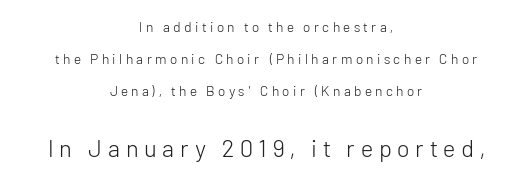
{"italic": "no", "bold": "no", "underline": "no", "align": "center", "line_spacing": "loose", "line_spacing_ratio": 2.27, "letter_spacing": "wide", "letter_spacing_em": 0.24, "larger_block": "second", "size_ratio": 1.71, "glyph_px": 24}
